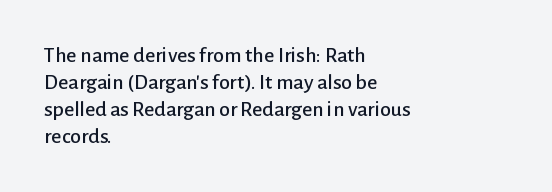
Is the block centered? No — it sits flush against the left margin. Beneath every word, the page is bare. What stands out about the letter spacing? Nothing — it is the standard amount. The lettering stays uniformly vertical, giving the passage a roman look.
